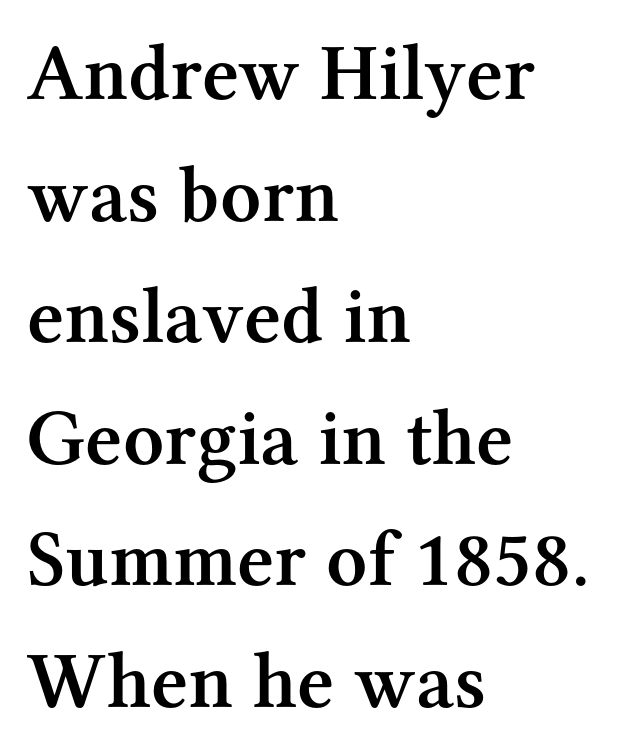
{"serif": "yes", "italic": "no", "bold": "semi", "weight": "semibold", "width": "normal", "stroke_contrast": "medium", "x_height": "medium", "monospaced": "no", "underline": "no", "align": "left", "line_spacing": "normal", "line_spacing_ratio": 1.52, "letter_spacing": "normal", "letter_spacing_em": 0.0, "glyph_px": 80}
